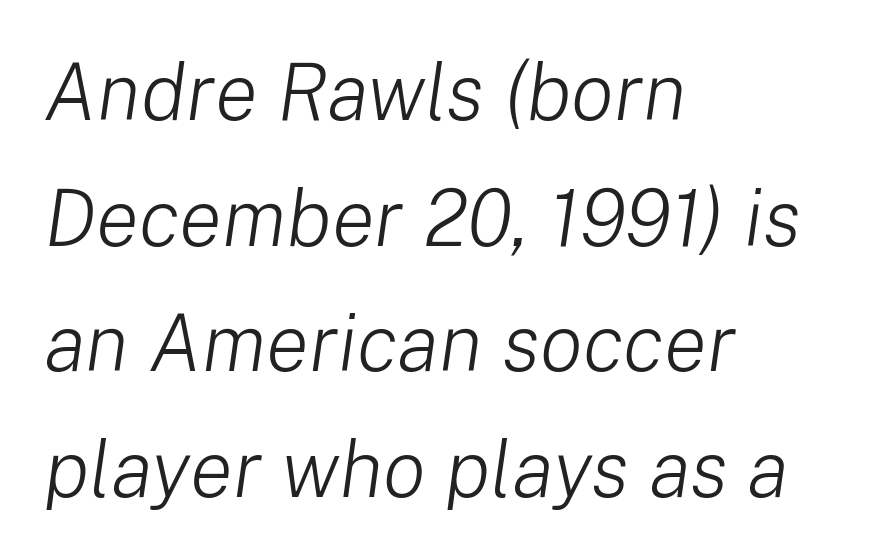
{"italic": "yes", "lean": "right", "slant_degrees": 8, "bold": "no", "weight": "light", "width": "normal", "stroke_contrast": "low", "x_height": "medium", "monospaced": "no", "underline": "no", "align": "left", "line_spacing": "normal", "line_spacing_ratio": 1.57, "letter_spacing": "normal", "letter_spacing_em": 0.0, "glyph_px": 80}
